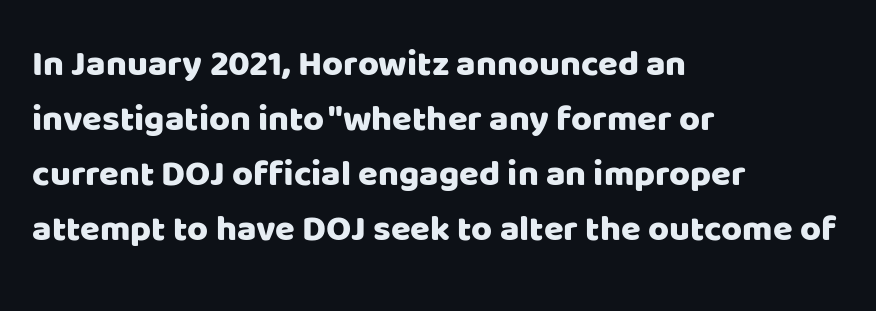
Q: Is the text italic (slanted)? A: No, it is upright.
Q: Is the typeface a serif or a sans-serif typeface? A: Sans-serif.
Q: Is the text underlined? A: No.
Q: How is the paragraph aligned? A: Left-aligned.
Q: Is the spacing between letters normal or unusually wide? A: Normal.
Q: Is the spacing between lines tight, normal or loose? A: Normal.
Q: Width (condensed, normal, or wide)? A: Normal.
Q: Stroke contrast? A: Low.
Q: x-height? A: Large.
Q: Monospaced? A: No.
